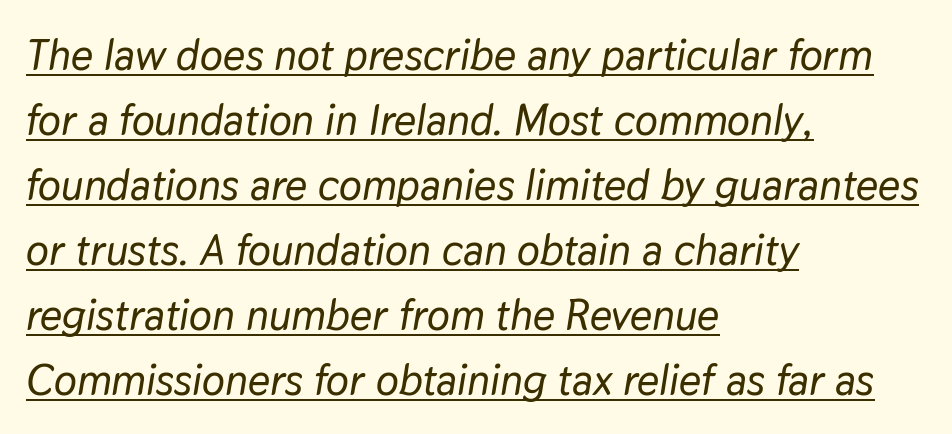
Q: Is the text italic (slanted)? A: Yes, it leans right by about 9 degrees.
Q: Is the text underlined? A: Yes.
Q: How is the paragraph aligned? A: Left-aligned.
Q: Is the spacing between letters normal or unusually wide? A: Normal.
Q: Is the spacing between lines tight, normal or loose? A: Normal.
Q: Width (condensed, normal, or wide)? A: Normal.
Q: Stroke contrast? A: Low.
Q: x-height? A: Medium.
Q: Monospaced? A: No.
